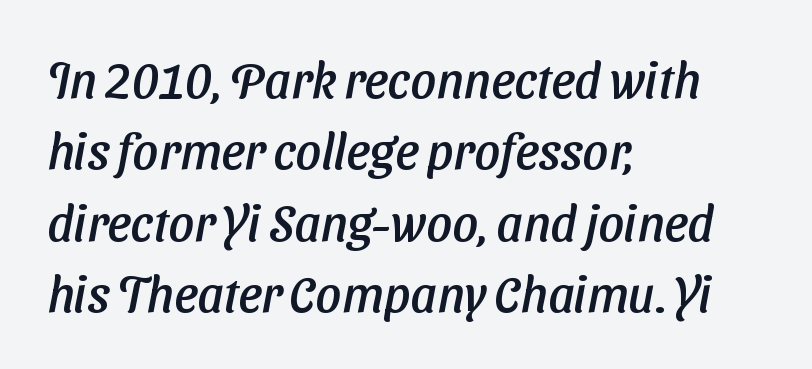
Q: Is the typeface a serif or a sans-serif typeface? A: Sans-serif.
Q: Is the text underlined? A: No.
Q: How is the paragraph aligned? A: Left-aligned.
Q: Is the spacing between letters normal or unusually wide? A: Normal.
Q: Is the spacing between lines tight, normal or loose? A: Normal.
Q: Width (condensed, normal, or wide)? A: Normal.
Q: Stroke contrast? A: Low.
Q: x-height? A: Medium.
Q: Monospaced? A: No.
